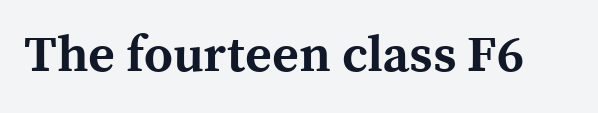
{"serif": "yes", "italic": "no", "bold": "yes", "weight": "bold", "width": "normal", "x_height": "medium", "monospaced": "no", "underline": "no", "letter_spacing": "normal", "letter_spacing_em": 0.0, "glyph_px": 51}
